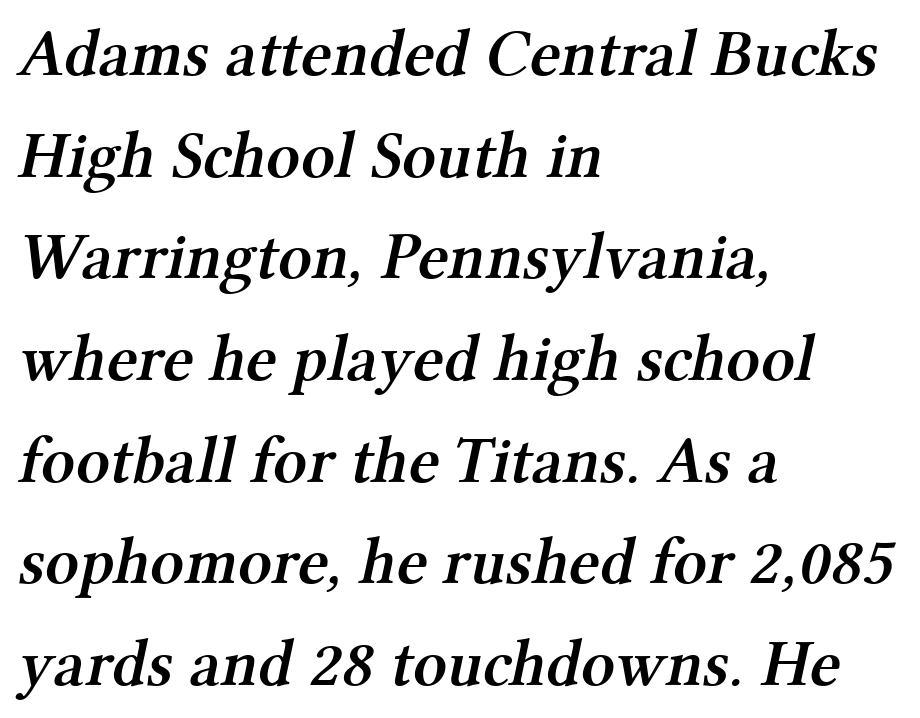
Q: Is the text bold? A: Semi-bold.
Q: Is the typeface a serif or a sans-serif typeface? A: Serif.
Q: Is the text underlined? A: No.
Q: How is the paragraph aligned? A: Left-aligned.
Q: Is the spacing between letters normal or unusually wide? A: Normal.
Q: Is the spacing between lines tight, normal or loose? A: Normal.
Q: Width (condensed, normal, or wide)? A: Normal.
Q: Stroke contrast? A: Medium.
Q: x-height? A: Medium.
Q: Monospaced? A: No.
